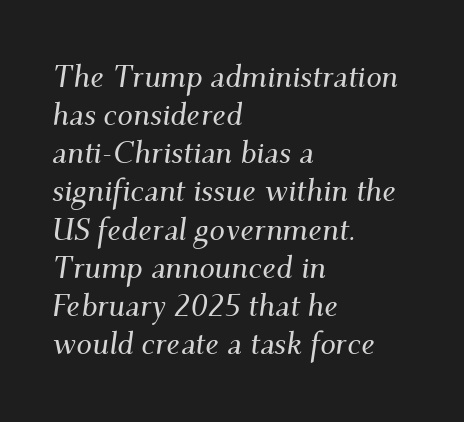
Q: Is the text italic (slanted)? A: Yes, it leans right by about 9 degrees.
Q: Is the typeface a serif or a sans-serif typeface? A: Serif.
Q: Is the text underlined? A: No.
Q: How is the paragraph aligned? A: Left-aligned.
Q: Is the spacing between letters normal or unusually wide? A: Normal.
Q: Width (condensed, normal, or wide)? A: Normal.
Q: Stroke contrast? A: Medium.
Q: x-height? A: Small.
Q: Monospaced? A: No.
